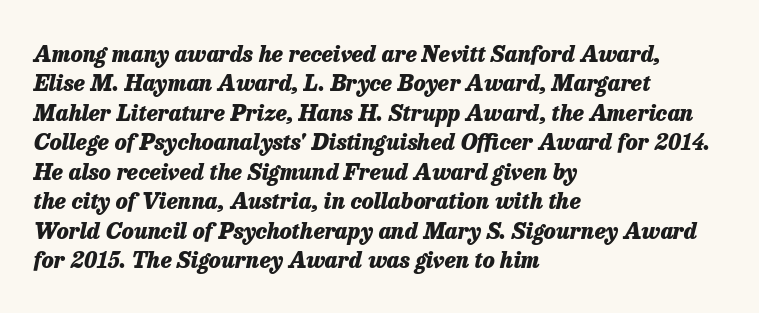
{"italic": "yes", "lean": "right", "slant_degrees": 13, "bold": "yes", "underline": "no", "align": "left", "line_spacing": "normal", "line_spacing_ratio": 1.34, "letter_spacing": "normal", "letter_spacing_em": 0.0, "glyph_px": 22}
